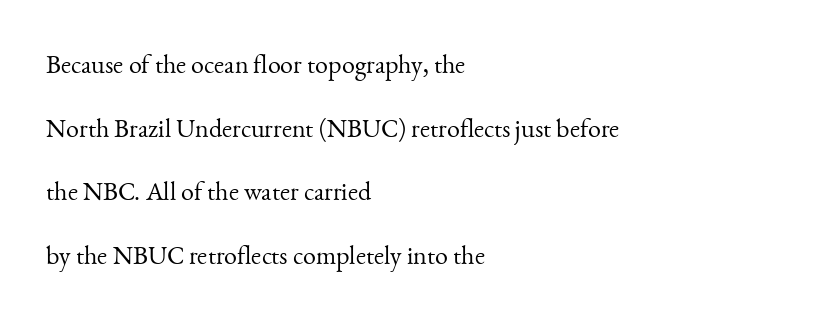
Q: Is the text bold? A: No.
Q: Is the text italic (slanted)? A: No, it is upright.
Q: Is the text underlined? A: No.
Q: How is the paragraph aligned? A: Left-aligned.
Q: Is the spacing between letters normal or unusually wide? A: Normal.
Q: Is the spacing between lines tight, normal or loose? A: Loose.
